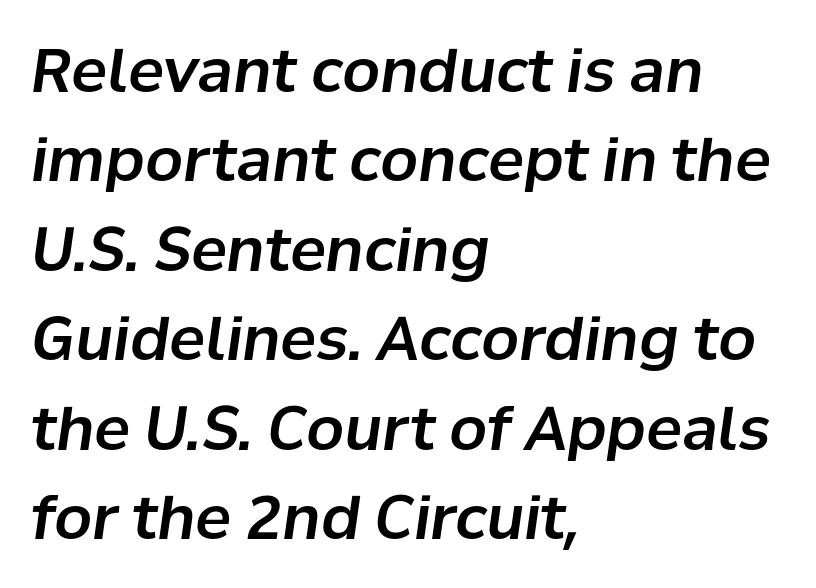
The image shows 60 px text type, italic (leaning right); set left-aligned, normal line spacing (1.49x), normal letter spacing, not underlined; low stroke contrast and a medium x-height.
